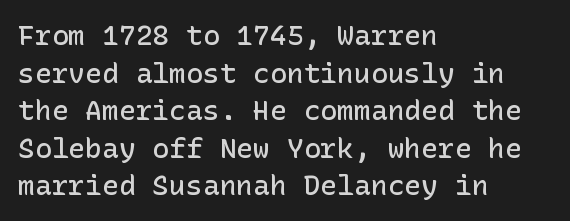
{"serif": "no", "italic": "no", "bold": "semi", "weight": "semibold", "width": "normal", "stroke_contrast": "low", "x_height": "medium", "underline": "no", "align": "left", "line_spacing": "normal", "line_spacing_ratio": 1.34, "letter_spacing": "normal", "letter_spacing_em": 0.0, "glyph_px": 28}
